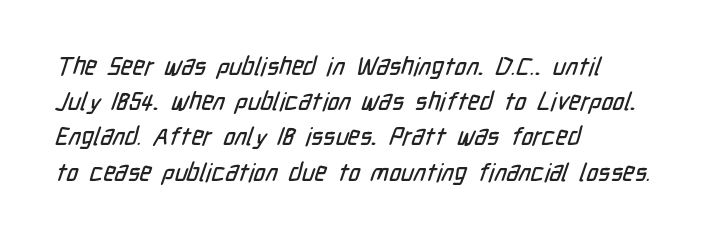
Q: Is the text underlined? A: No.
Q: How is the paragraph aligned? A: Left-aligned.
Q: Is the spacing between letters normal or unusually wide? A: Normal.
Q: Is the spacing between lines tight, normal or loose? A: Normal.
